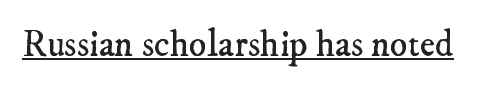
Q: Is the text bold? A: No.
Q: Is the typeface a serif or a sans-serif typeface? A: Serif.
Q: Is the text underlined? A: Yes.
Q: Is the spacing between letters normal or unusually wide? A: Normal.
Q: Width (condensed, normal, or wide)? A: Normal.
Q: Stroke contrast? A: Low.
Q: x-height? A: Small.
Q: Monospaced? A: No.
